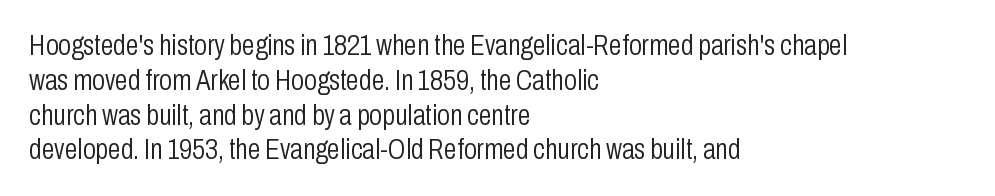
Is the stroke heavy? The answer is a plain regular-or-lighter. Clear beneath every line of the passage. A sans-serif font was chosen for this passage. Glyph-to-glyph distance matches everyday printed text. Each letter keeps its own natural width here, so spacing adapts to shape.
